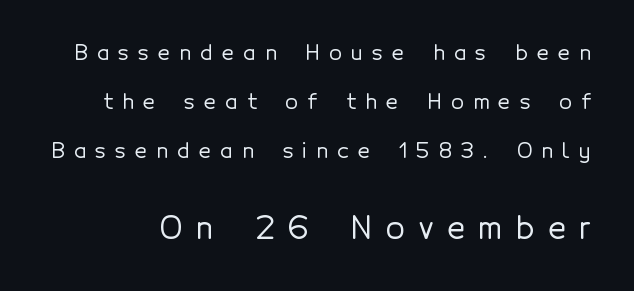
Q: Is the text italic (slanted)? A: No, it is upright.
Q: Is the typeface a serif or a sans-serif typeface? A: Sans-serif.
Q: Is the text underlined? A: No.
Q: Is the spacing between letters normal or unusually wide? A: Unusually wide.
Q: Is the spacing between lines tight, normal or loose? A: Loose.
Q: Which block of text is set in a larger size, the first (top) or the second (bottom)? A: The second (bottom) one.
Q: Width (condensed, normal, or wide)? A: Normal.
Q: x-height? A: Medium.
Q: Monospaced? A: No.
